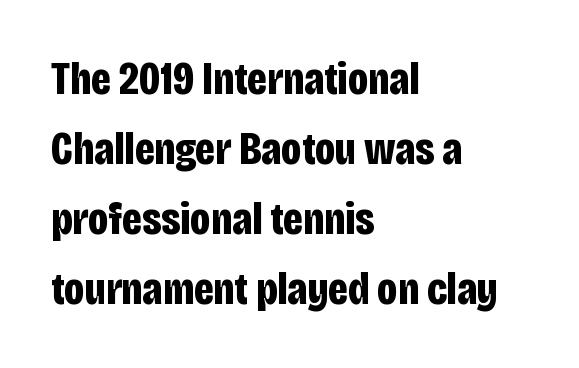
Heavy, bold letterforms. If you measured baseline to baseline, you'd find a middling distance. This rendering leaves character spacing at its baseline value. The face used here is a sans, in the tradition of grotesques and geometrics. The ragged edge is on the right, which tells us the setting is flush left. When letters stand straight like this, we call the style roman or upright.
